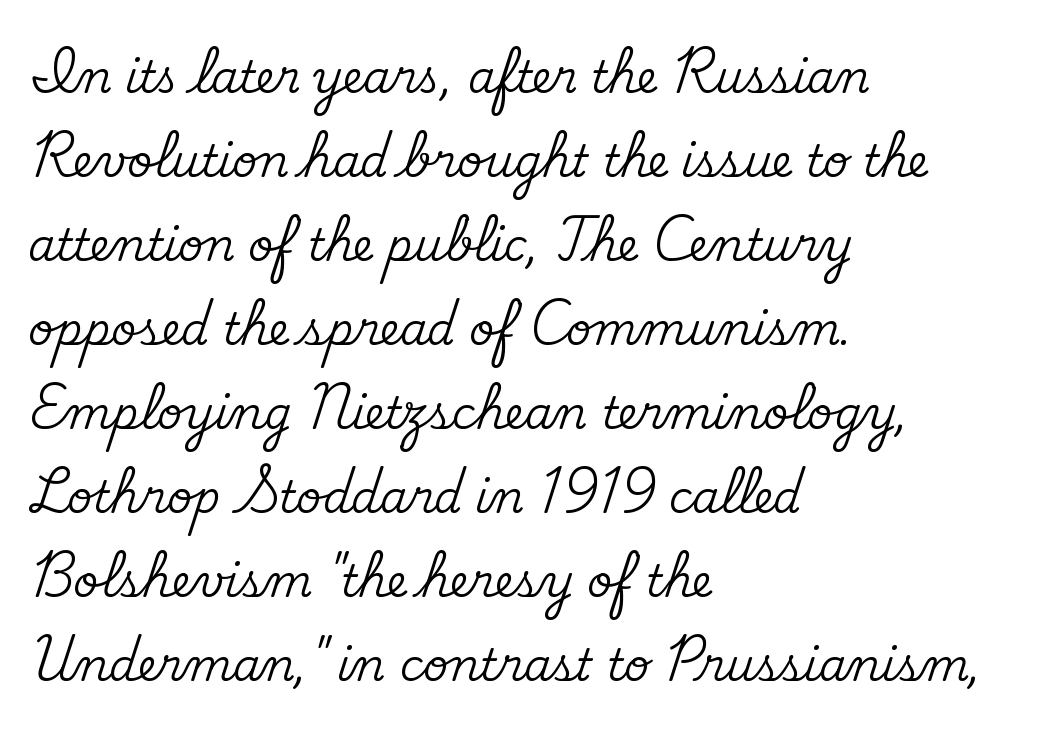
The image shows 44 px text type; set left-aligned, loose line spacing (1.91x), normal letter spacing, not underlined; medium stroke contrast and a small x-height.
